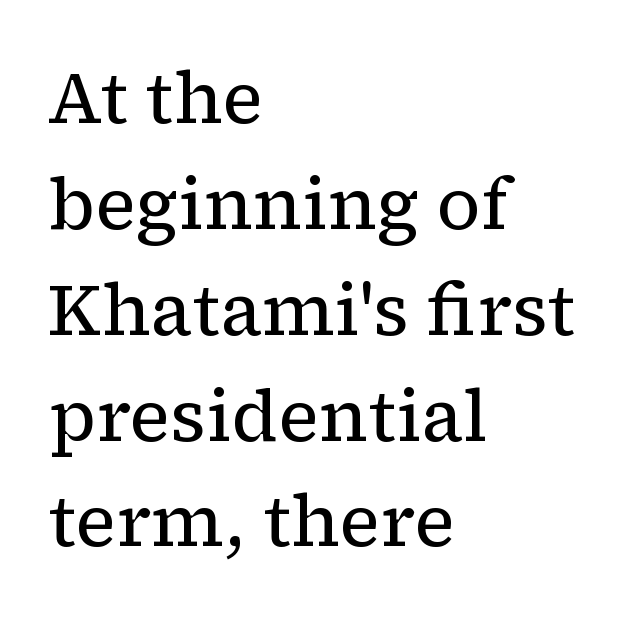
The image shows 72 px regular-weight serif type, upright; set left-aligned, normal line spacing (1.47x), normal letter spacing, not underlined; low stroke contrast and a medium x-height.
